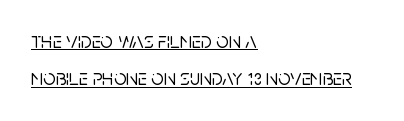
The lines are quadded left. Leading: standard. Spacing between characters is what you'd get straight out of the box. What decoration does the sample have? An underline. The letters stand upright; this is a roman face.
